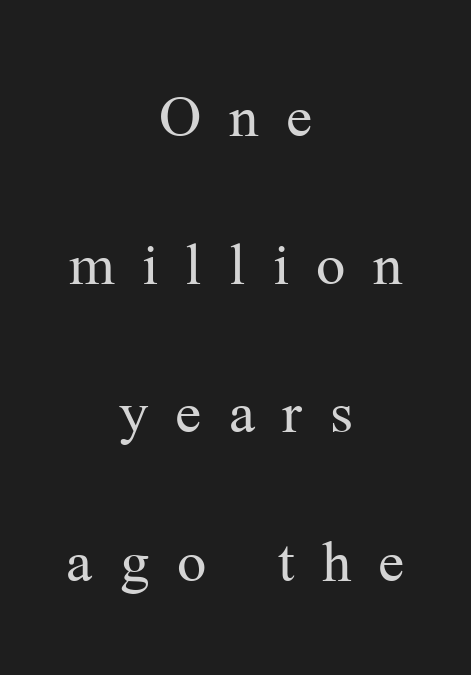
Q: Is the text bold? A: No.
Q: Is the text italic (slanted)? A: No, it is upright.
Q: Is the typeface a serif or a sans-serif typeface? A: Serif.
Q: Is the text underlined? A: No.
Q: How is the paragraph aligned? A: Centered.
Q: Is the spacing between letters normal or unusually wide? A: Unusually wide.
Q: Is the spacing between lines tight, normal or loose? A: Loose.
Q: Width (condensed, normal, or wide)? A: Normal.
Q: Stroke contrast? A: Medium.
Q: x-height? A: Medium.
Q: Monospaced? A: No.
